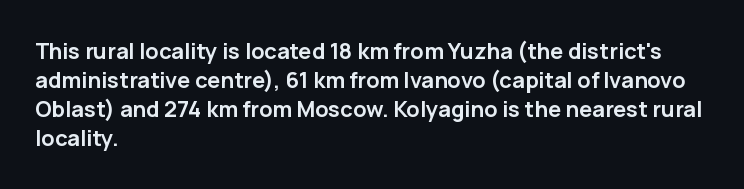
I'd describe the lettering as bold — thick and assertive. Line starts are locked; line ends wander. Nope, not italic — everything's standing straight. Only glyphs here, with clear space below each row.
